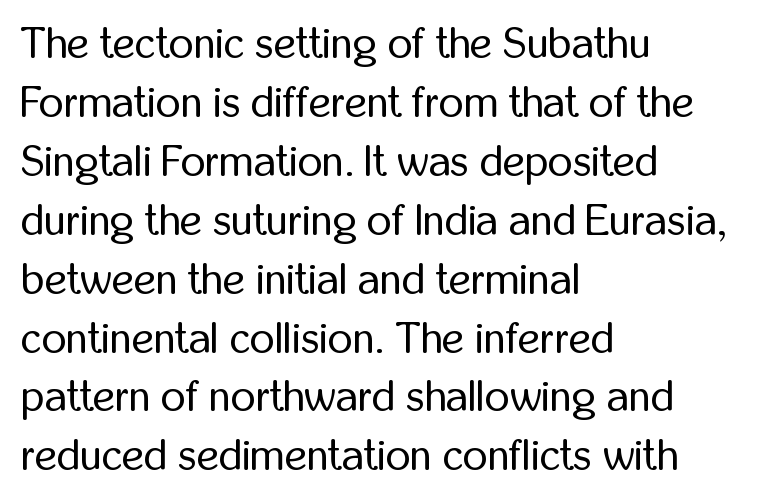
Nothing heavy about these letters — not bold at all. The type family on display is of the sans-serif kind. The letters advance in unequal steps, a hallmark of proportional type. Each row of text sits above clean, open space. Here the glyphs are tracked normally, forming tight word shapes.
